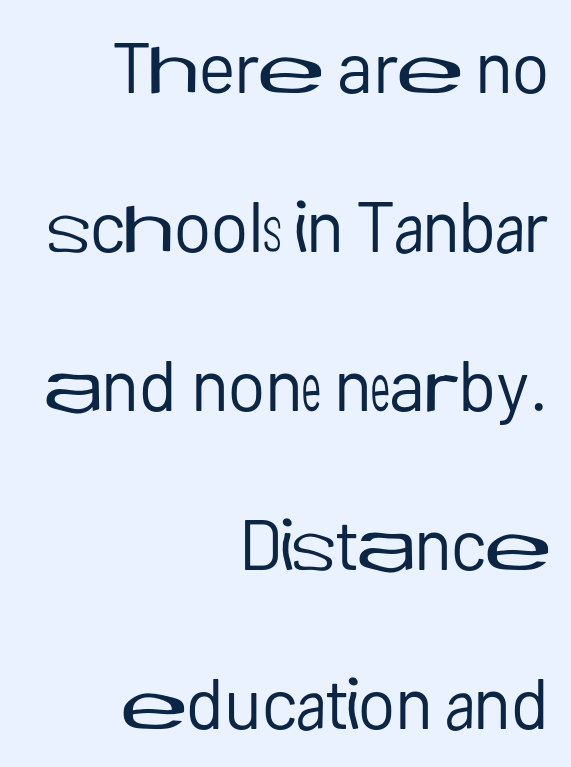
The face used here is proportionally spaced, like ordinary book or web type. The letterforms sit shoulder to shoulder at normal distance. The letterforms sit at book weight or below. This block would shrink considerably if given ordinary leading; it's expanded now. Every character sits straight up, as roman type does.
